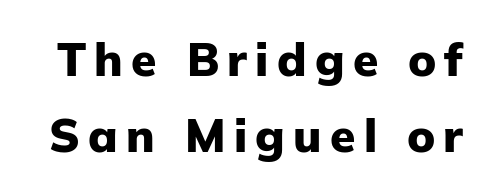
{"serif": "no", "italic": "no", "bold": "yes", "weight": "heavy", "width": "normal", "stroke_contrast": "low", "x_height": "medium", "monospaced": "no", "underline": "no", "line_spacing": "normal", "line_spacing_ratio": 1.65, "glyph_px": 46}
